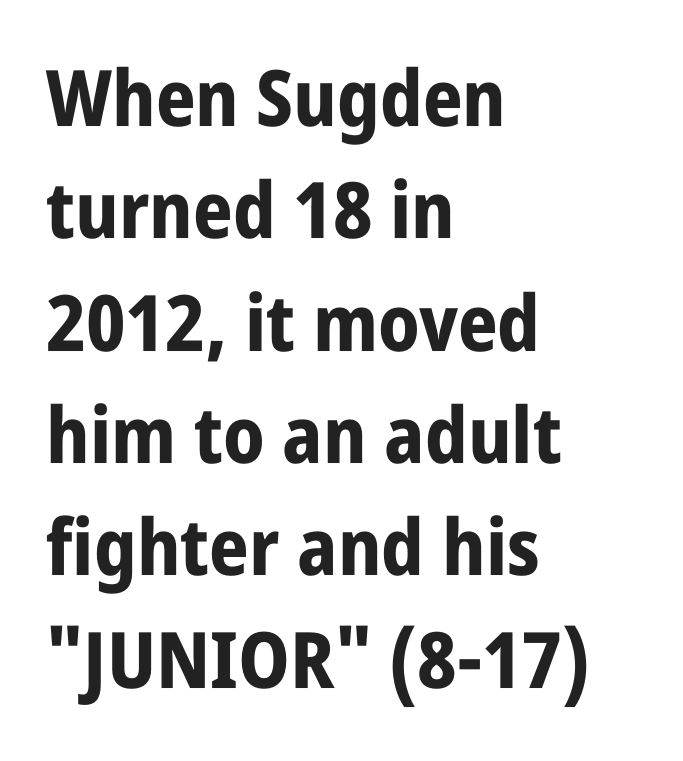
The image shows 78 px bold, condensed sans-serif type, upright; set left-aligned, normal line spacing (1.44x), normal letter spacing, not underlined; low stroke contrast and a large x-height.
